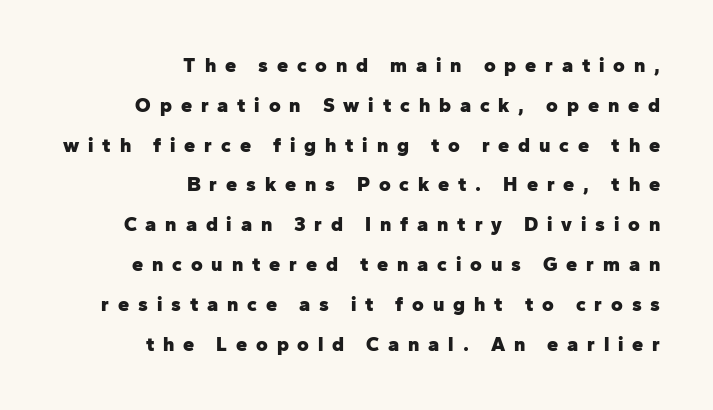
{"italic": "no", "bold": "yes", "underline": "no", "align": "right", "line_spacing": "loose", "line_spacing_ratio": 1.99, "letter_spacing": "wide", "letter_spacing_em": 0.44, "glyph_px": 20}
